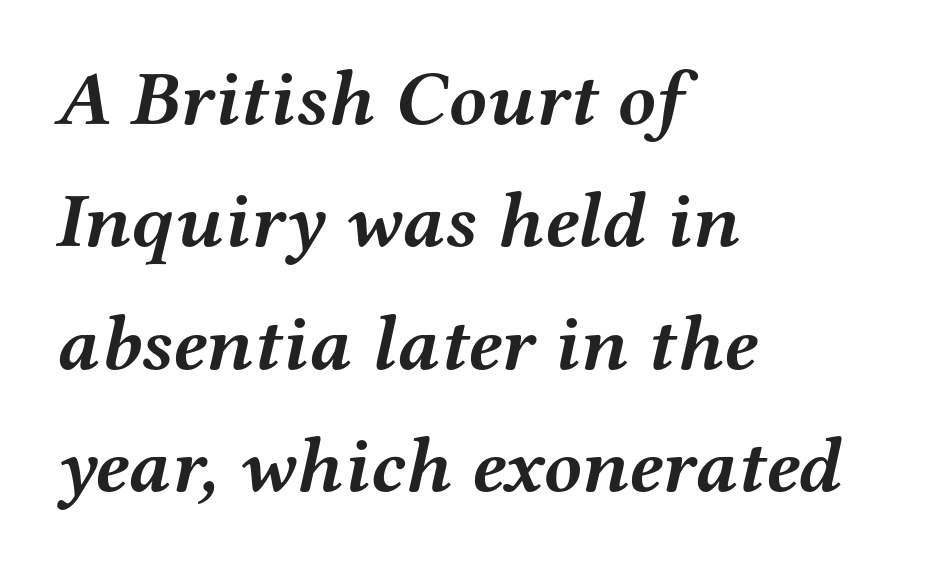
{"serif": "yes", "italic": "yes", "lean": "right", "slant_degrees": 12, "bold": "yes", "weight": "semibold", "width": "wide", "stroke_contrast": "medium", "x_height": "medium", "monospaced": "no", "underline": "no", "align": "left", "line_spacing": "normal", "line_spacing_ratio": 1.57, "letter_spacing": "normal", "letter_spacing_em": 0.0, "glyph_px": 78}
